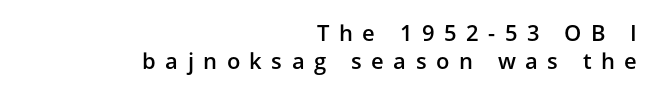
The image shows 22 px text type, upright; set right-aligned, normal line spacing (1.27x), unusually wide letter spacing (+0.43 em), not underlined.
